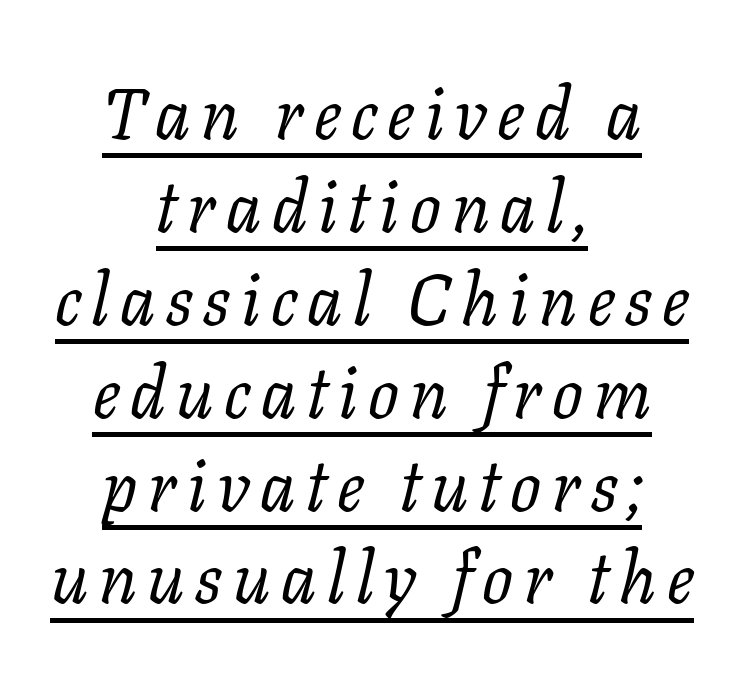
{"serif": "yes", "italic": "yes", "lean": "right", "slant_degrees": 11, "bold": "no", "weight": "regular", "width": "normal", "stroke_contrast": "low", "x_height": "medium", "monospaced": "no", "underline": "yes", "align": "center", "line_spacing": "normal", "line_spacing_ratio": 1.29, "glyph_px": 72}
